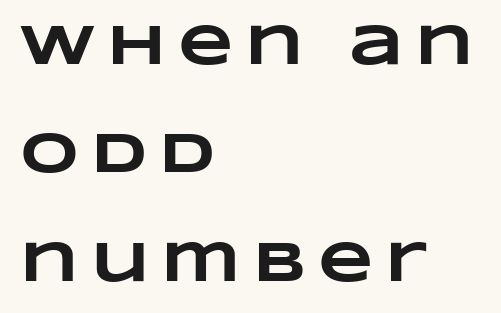
The image shows 57 px heavy, wide type; set left-aligned, loose line spacing (1.9x), unusually wide letter spacing (+0.21 em), not underlined; low stroke contrast and a large x-height.
